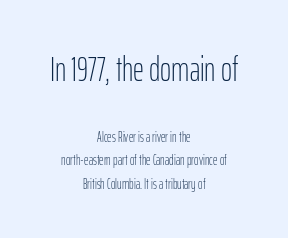
Q: Is the text bold? A: No.
Q: Is the text italic (slanted)? A: No, it is upright.
Q: Is the typeface a serif or a sans-serif typeface? A: Sans-serif.
Q: Is the text underlined? A: No.
Q: How is the paragraph aligned? A: Centered.
Q: Is the spacing between letters normal or unusually wide? A: Normal.
Q: Is the spacing between lines tight, normal or loose? A: Normal.
Q: Which block of text is set in a larger size, the first (top) or the second (bottom)? A: The first (top) one.
Q: Width (condensed, normal, or wide)? A: Condensed.
Q: Stroke contrast? A: Low.
Q: x-height? A: Medium.
Q: Monospaced? A: No.
